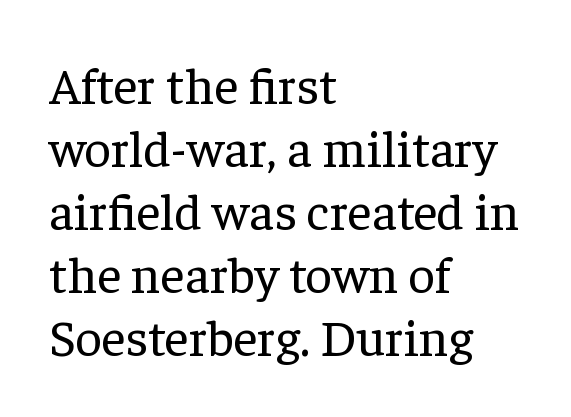
{"serif": "yes", "italic": "no", "bold": "no", "weight": "regular", "width": "normal", "stroke_contrast": "low", "x_height": "medium", "monospaced": "no", "underline": "no", "align": "left", "line_spacing_ratio": 1.21, "letter_spacing": "normal", "letter_spacing_em": 0.0, "glyph_px": 52}
